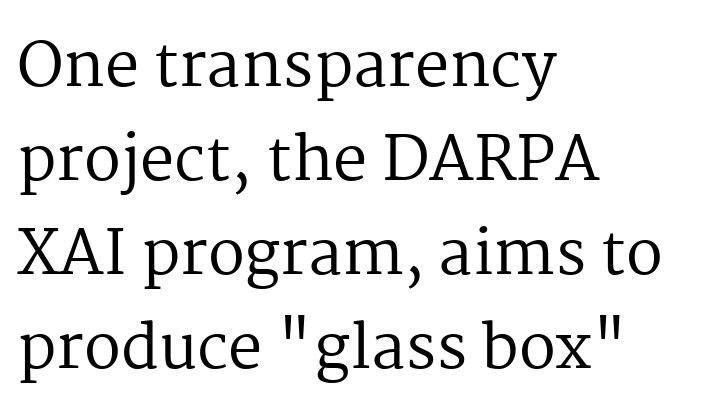
Glance below the letters and you will spot only blank space. Does the leading feel generous? No, just average. The typography opts for an upright posture over an oblique one. The horizontal fit of the characters is conventional and even.
